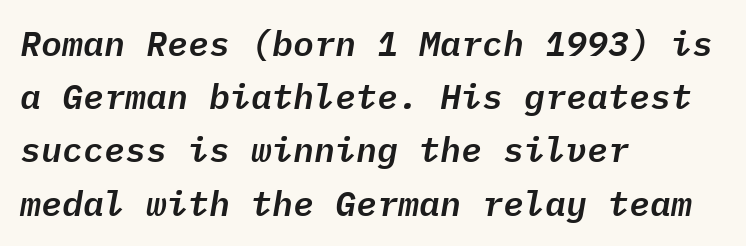
The image shows 35 px text type, italic (leaning right), monospaced; set left-aligned, normal line spacing (1.52x), normal letter spacing, not underlined; low stroke contrast and a medium x-height.
